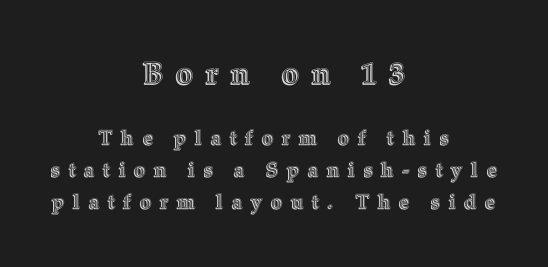
These lines are centered, leaving both edges ragged. What's the leading like? Ordinary, nothing unusual. This sample has the flowing, uneven cadence of proportional lettering. A roman cut, with each character standing at attention. The gap between lines stays unmarked. The line texture is sparse and dotted thanks to wide tracking.
